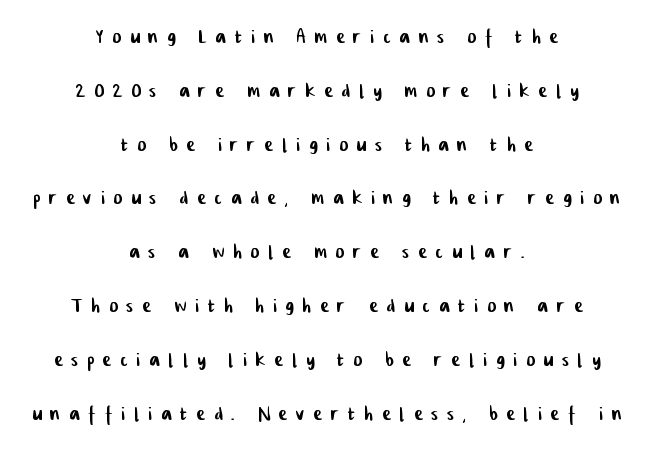
Q: Is the text underlined? A: No.
Q: How is the paragraph aligned? A: Centered.
Q: Is the spacing between letters normal or unusually wide? A: Unusually wide.
Q: Is the spacing between lines tight, normal or loose? A: Loose.
